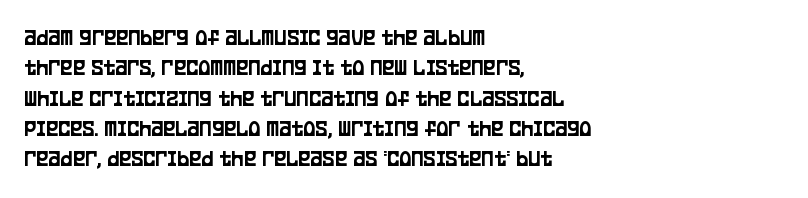
The image shows 23 px text type, upright; set left-aligned, normal line spacing (1.32x), normal letter spacing, not underlined.
